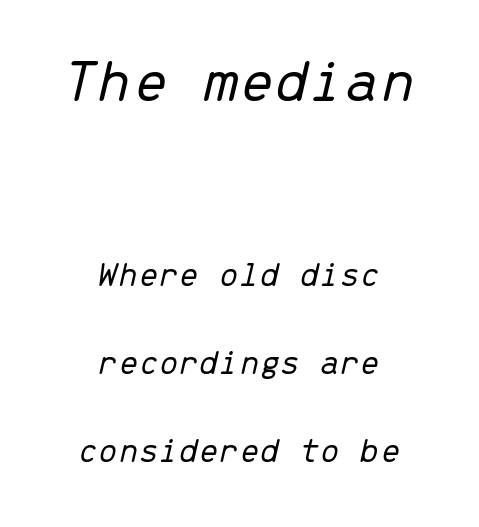
The image shows 63 px light type, italic (leaning right), monospaced; set centered, loose line spacing (2.45x), normal letter spacing, not underlined; the first (top) block is 1.75x larger; low stroke contrast and a medium x-height.
